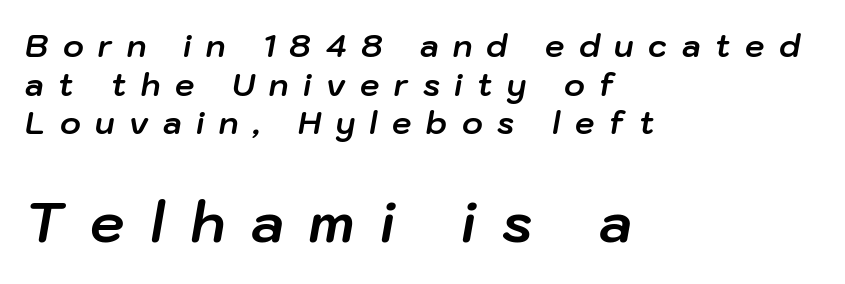
Do the characters align in a grid? No, the font is proportional. The space between consecutive lines is moderate. The letters are spread apart with noticeably loose tracking. These two chunks differ in scale, with the bottom chunk taking the larger measure. These lines stack with their left ends in a neat column.
